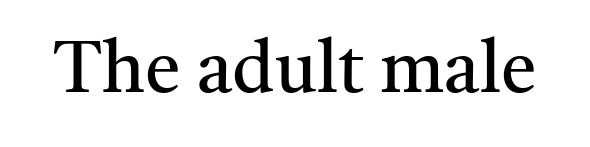
Q: Is the text bold? A: No.
Q: Is the text italic (slanted)? A: No, it is upright.
Q: Is the typeface a serif or a sans-serif typeface? A: Serif.
Q: Is the text underlined? A: No.
Q: Is the spacing between letters normal or unusually wide? A: Normal.
Q: Width (condensed, normal, or wide)? A: Normal.
Q: Stroke contrast? A: Medium.
Q: x-height? A: Medium.
Q: Monospaced? A: No.
